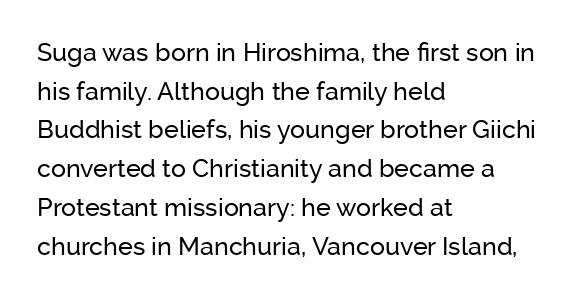
The image shows 25 px text type, upright; set left-aligned, normal line spacing (1.55x), normal letter spacing, not underlined.
